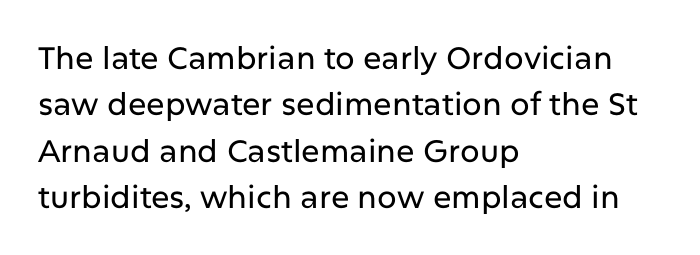
The image shows 31 px sans-serif type, upright; set left-aligned, normal line spacing (1.5x), normal letter spacing, not underlined; low stroke contrast and a medium x-height.
